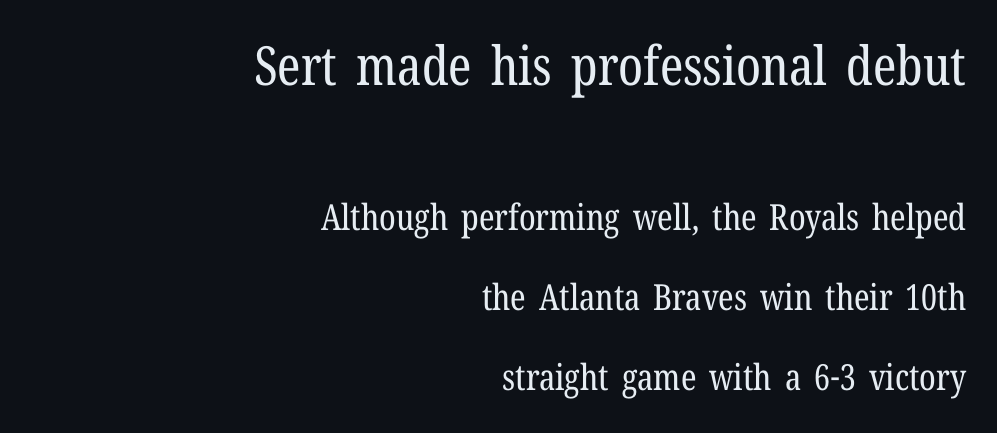
Q: Is the text bold? A: No.
Q: Is the text italic (slanted)? A: No, it is upright.
Q: Is the typeface a serif or a sans-serif typeface? A: Serif.
Q: Is the text underlined? A: No.
Q: How is the paragraph aligned? A: Right-aligned.
Q: Is the spacing between letters normal or unusually wide? A: Normal.
Q: Is the spacing between lines tight, normal or loose? A: Loose.
Q: Which block of text is set in a larger size, the first (top) or the second (bottom)? A: The first (top) one.
Q: Width (condensed, normal, or wide)? A: Condensed.
Q: Stroke contrast? A: Low.
Q: x-height? A: Medium.
Q: Monospaced? A: No.
